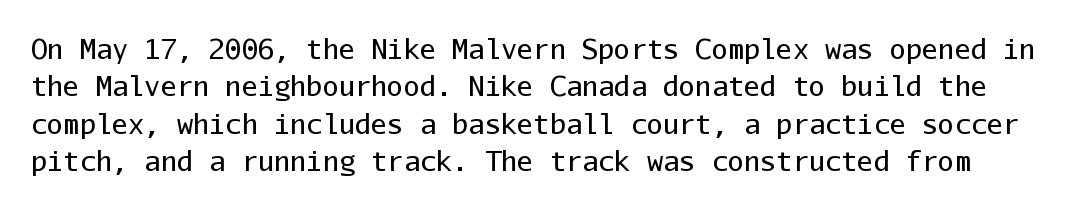
{"italic": "no", "bold": "no", "underline": "no", "line_spacing": "normal", "line_spacing_ratio": 1.38, "letter_spacing": "normal", "letter_spacing_em": 0.0, "glyph_px": 27}
